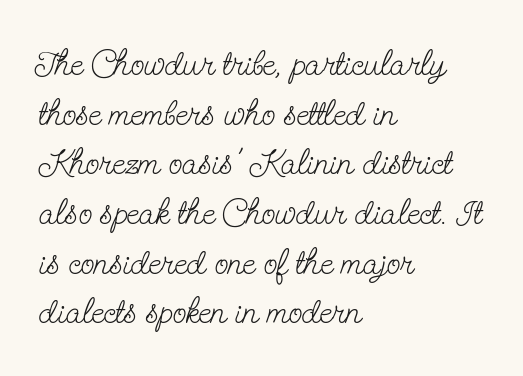
In terms of letterspacing, this is plain default setting. Normally led — the rows are evenly, conventionally spaced. This sample is left-justified, so line endings fall wherever the words run out. Do the characters align in a grid? No, the font is proportional. Decoration check: the copy has no underline.
